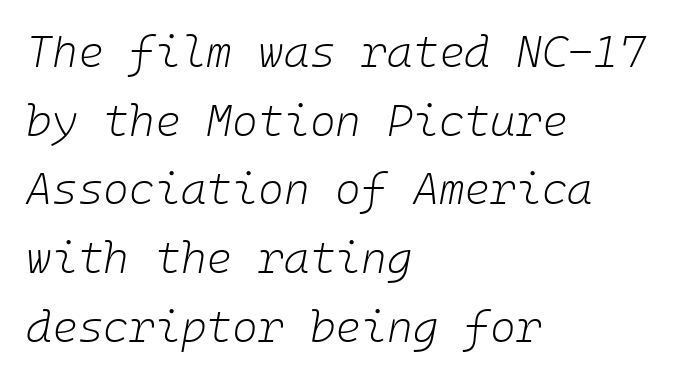
Q: Is the text bold? A: No.
Q: Is the text italic (slanted)? A: Yes, it leans right by about 10 degrees.
Q: Is the text underlined? A: No.
Q: How is the paragraph aligned? A: Left-aligned.
Q: Is the spacing between letters normal or unusually wide? A: Normal.
Q: Is the spacing between lines tight, normal or loose? A: Normal.
Q: Width (condensed, normal, or wide)? A: Normal.
Q: Stroke contrast? A: Low.
Q: x-height? A: Medium.
